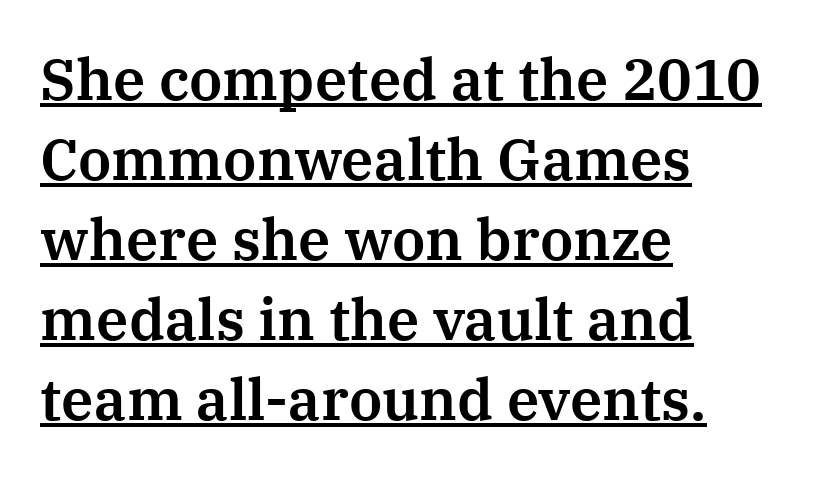
{"serif": "yes", "italic": "no", "width": "normal", "stroke_contrast": "medium", "x_height": "medium", "monospaced": "no", "underline": "yes", "align": "left", "line_spacing": "normal", "line_spacing_ratio": 1.38, "letter_spacing": "normal", "letter_spacing_em": 0.0, "glyph_px": 58}
